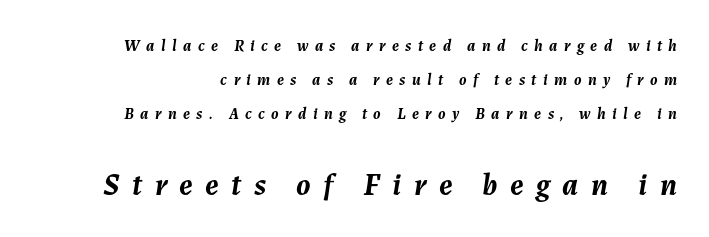
The image shows 31 px semibold type, italic (leaning right); set loose line spacing (2.12x), unusually wide letter spacing (+0.4 em), not underlined; the second (bottom) block is 1.94x larger; medium stroke contrast and a medium x-height.
